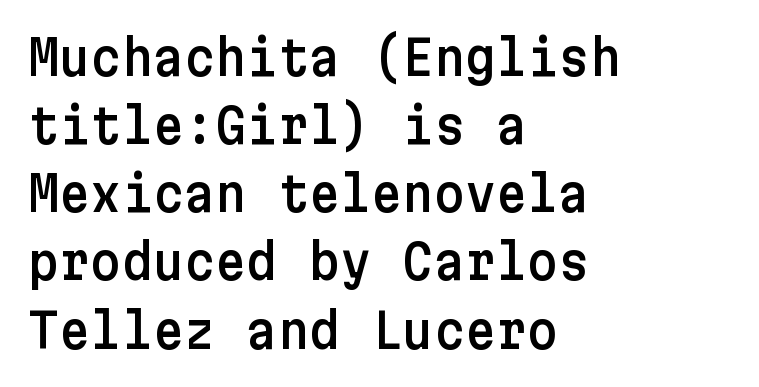
Q: Is the text italic (slanted)? A: No, it is upright.
Q: Is the typeface a serif or a sans-serif typeface? A: Sans-serif.
Q: Is the text underlined? A: No.
Q: How is the paragraph aligned? A: Left-aligned.
Q: Is the spacing between letters normal or unusually wide? A: Normal.
Q: Is the spacing between lines tight, normal or loose? A: Normal.
Q: Width (condensed, normal, or wide)? A: Normal.
Q: Stroke contrast? A: Low.
Q: x-height? A: Medium.
